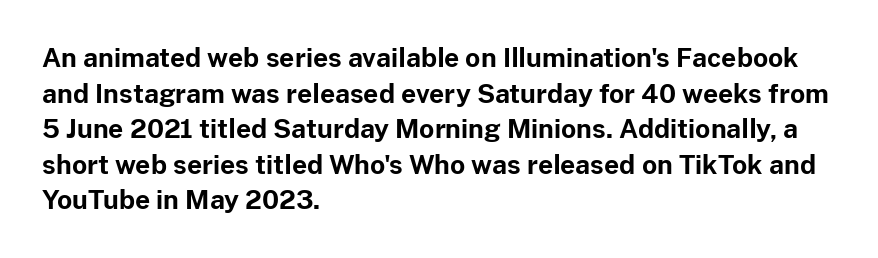
The image shows 26 px bold type, upright; set left-aligned, normal line spacing (1.37x), normal letter spacing, not underlined.
